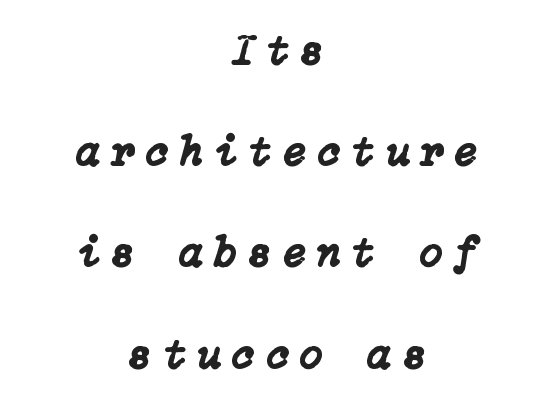
If you measured baseline to baseline, you'd find a long distance. Posture: slanted. The zone under the glyphs is completely vacant. These lines are centered, leaving both edges ragged. Compared with typical body copy, the letter spacing here is much looser.
